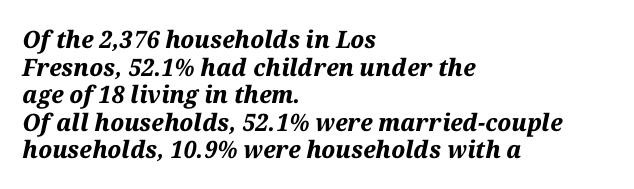
Letter spacing: default. Would a proofreader flag this as italicized? Yes. Quick note: interline space is minimal. Has an underline been added? It has not.
